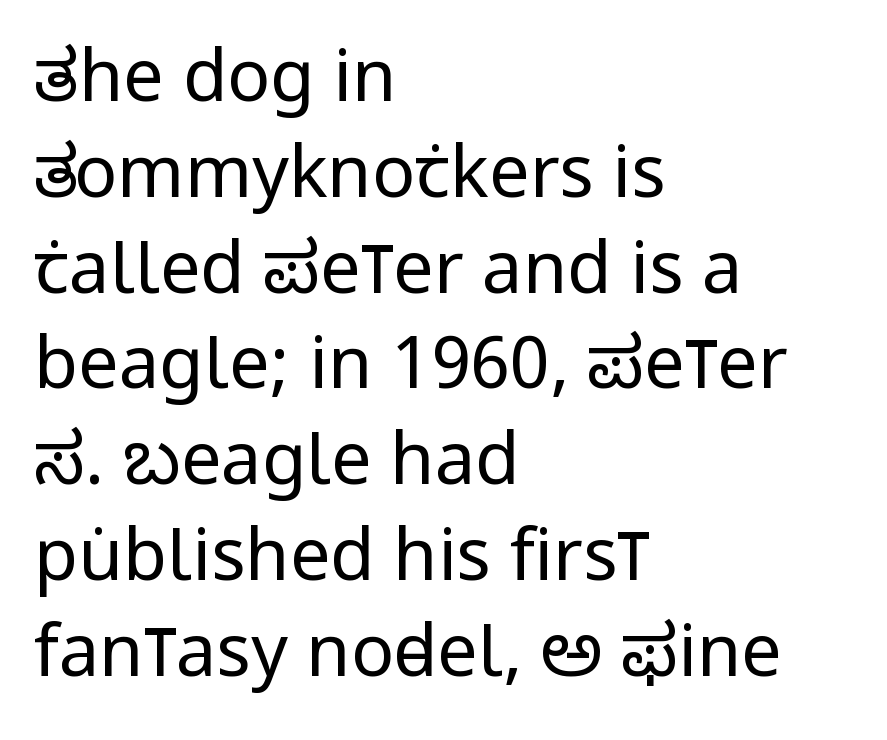
{"serif": "no", "italic": "no", "bold": "no", "weight": "regular", "width": "condensed", "stroke_contrast": "low", "x_height": "large", "monospaced": "no", "underline": "no", "align": "left", "line_spacing": "normal", "line_spacing_ratio": 1.33, "letter_spacing": "normal", "letter_spacing_em": 0.0, "glyph_px": 72}
